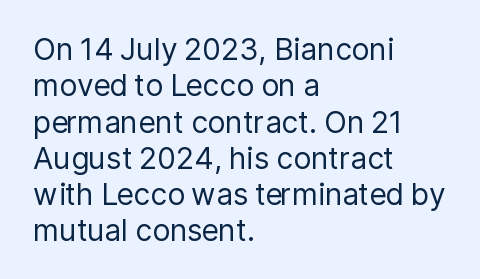
The image shows 30 px regular-weight sans-serif type, upright; set left-aligned, line spacing 1.21x, normal letter spacing, not underlined; low stroke contrast and a medium x-height.
